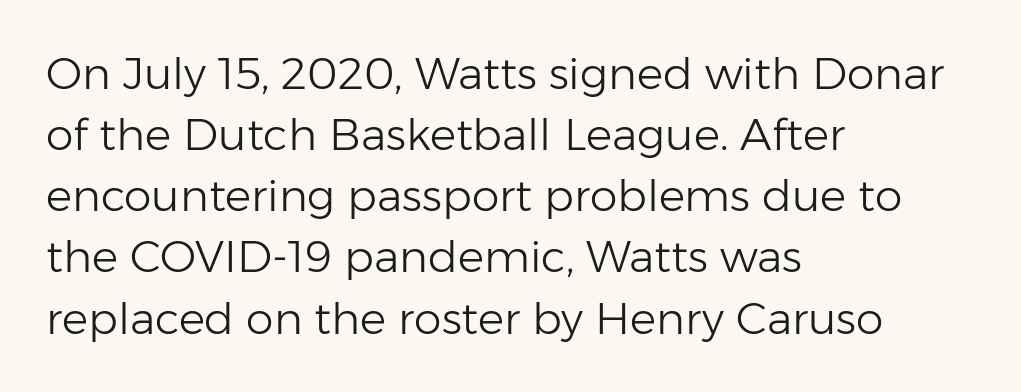
{"serif": "no", "italic": "no", "bold": "no", "weight": "light", "width": "normal", "stroke_contrast": "low", "x_height": "medium", "monospaced": "no", "underline": "no", "align": "left", "line_spacing": "normal", "line_spacing_ratio": 1.39, "letter_spacing": "normal", "letter_spacing_em": 0.0, "glyph_px": 44}
